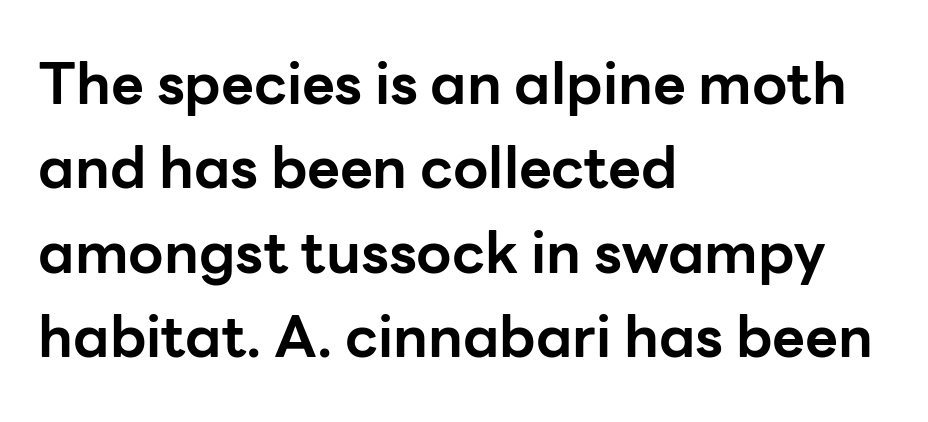
The characters display no serif detailing; their extremities are plain. Each row of text sits above clean, open space. Looks like regular typesetting: each glyph gets only the width it needs. Short note: letters normally spaced.
